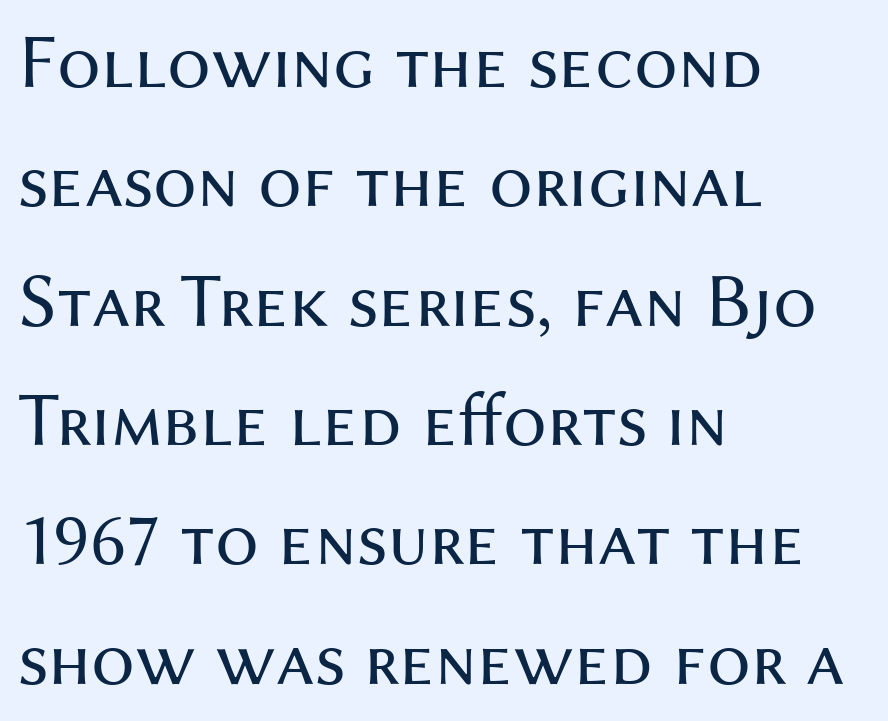
Q: Is the text bold? A: No.
Q: Is the text italic (slanted)? A: No, it is upright.
Q: Is the typeface a serif or a sans-serif typeface? A: Sans-serif.
Q: Is the text underlined? A: No.
Q: How is the paragraph aligned? A: Left-aligned.
Q: Is the spacing between letters normal or unusually wide? A: Normal.
Q: Is the spacing between lines tight, normal or loose? A: Normal.
Q: Width (condensed, normal, or wide)? A: Normal.
Q: Stroke contrast? A: Medium.
Q: x-height? A: Medium.
Q: Monospaced? A: No.
